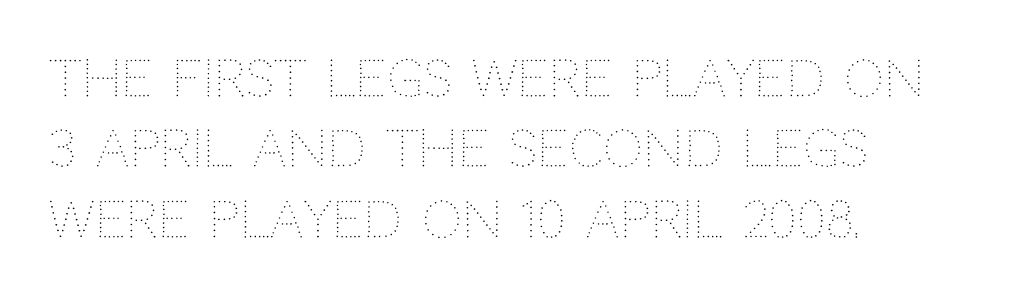
{"italic": "no", "bold": "no", "weight": "thin", "width": "normal", "stroke_contrast": "medium", "x_height": "large", "monospaced": "no", "underline": "no", "align": "left", "line_spacing": "normal", "line_spacing_ratio": 1.41, "letter_spacing": "normal", "letter_spacing_em": 0.0, "glyph_px": 50}
